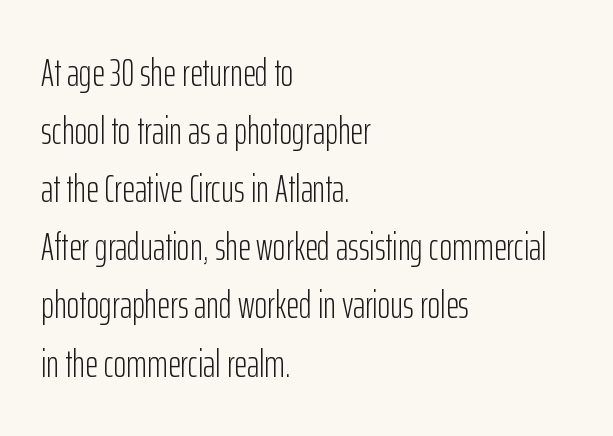
Q: Is the text bold? A: No.
Q: Is the text italic (slanted)? A: No, it is upright.
Q: Is the typeface a serif or a sans-serif typeface? A: Sans-serif.
Q: Is the text underlined? A: No.
Q: How is the paragraph aligned? A: Left-aligned.
Q: Is the spacing between letters normal or unusually wide? A: Normal.
Q: Is the spacing between lines tight, normal or loose? A: Normal.
Q: Width (condensed, normal, or wide)? A: Condensed.
Q: Stroke contrast? A: Low.
Q: x-height? A: Medium.
Q: Monospaced? A: No.
